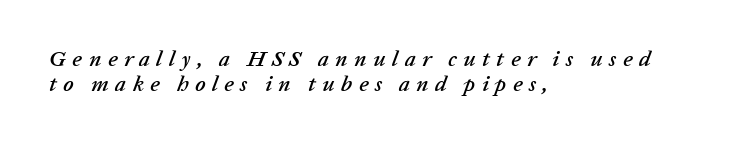
{"italic": "yes", "lean": "right", "slant_degrees": 20, "underline": "no", "align": "left", "line_spacing": "tight", "line_spacing_ratio": 1.14, "letter_spacing": "wide", "letter_spacing_em": 0.29, "glyph_px": 22}
